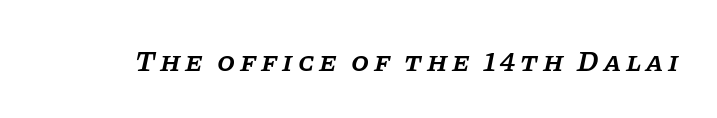
The passage shown leans; its letterforms are oblique. Looks like regular typesetting: each glyph gets only the width it needs. Beneath every word, the page is bare. Stroke thickness is moderately raised; the sample reads as semibold.
